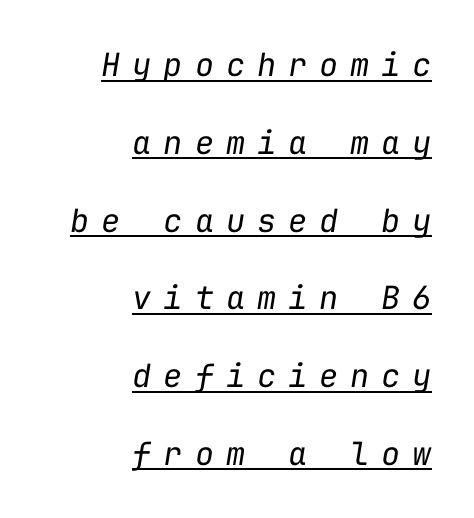
{"italic": "yes", "lean": "right", "slant_degrees": 9, "bold": "no", "weight": "regular", "width": "normal", "stroke_contrast": "low", "x_height": "medium", "monospaced": "yes", "underline": "yes", "align": "right", "line_spacing": "loose", "line_spacing_ratio": 2.43, "letter_spacing": "wide", "letter_spacing_em": 0.37, "glyph_px": 32}
